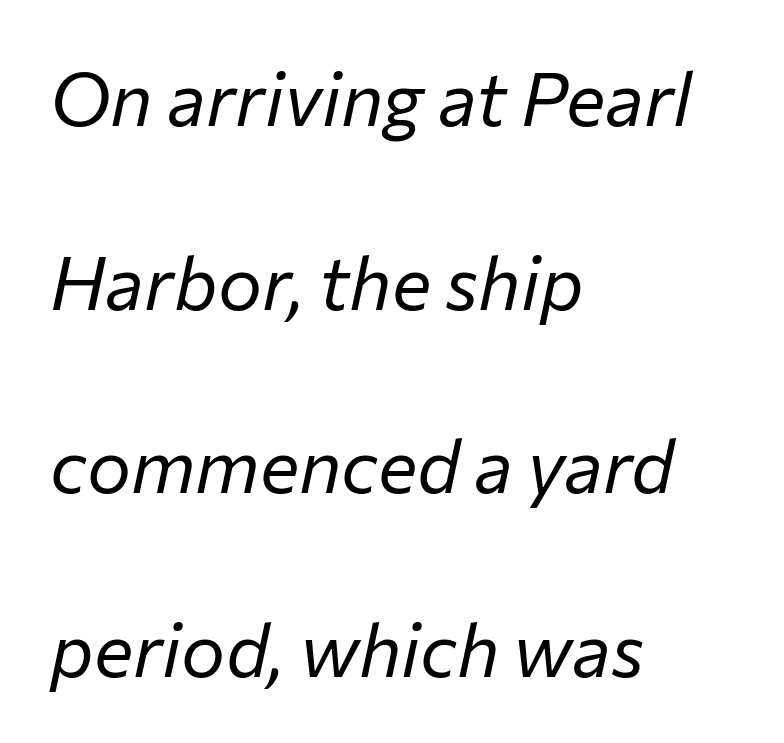
The letterforms sit at book weight or below. Style check: oblique. In CSS terms this would be text-align: left. One glance says open: line gaps are wider than usual.
